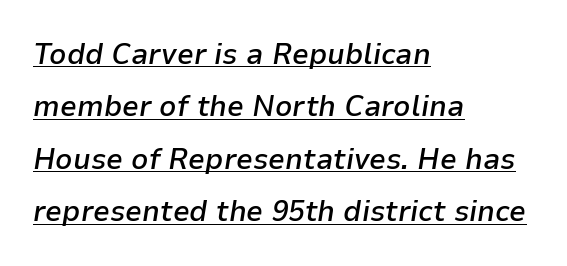
{"italic": "yes", "lean": "right", "slant_degrees": 9, "bold": "semi", "weight": "semibold", "width": "normal", "stroke_contrast": "low", "x_height": "medium", "monospaced": "no", "underline": "yes", "align": "left", "line_spacing_ratio": 1.75, "letter_spacing": "normal", "letter_spacing_em": 0.0, "glyph_px": 30}
